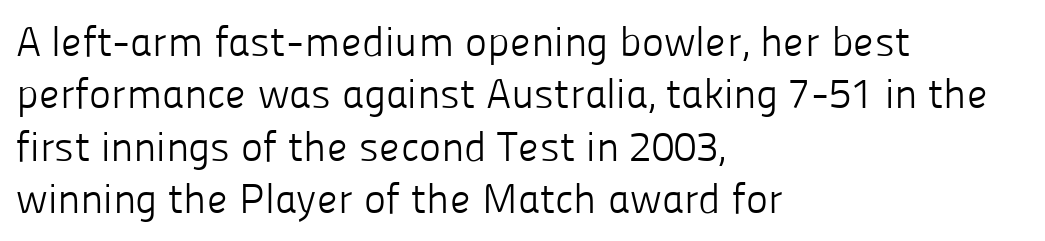
The image shows 42 px light sans-serif type, upright; set left-aligned, normal line spacing (1.25x), normal letter spacing, not underlined; low stroke contrast and a medium x-height.
